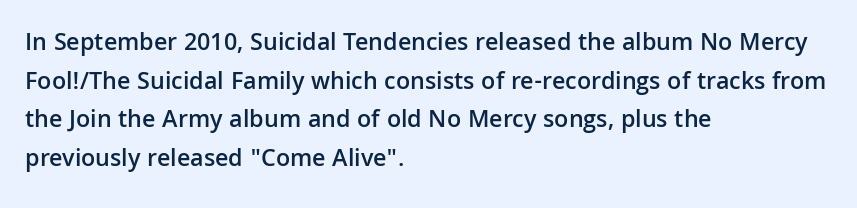
Q: Is the text bold? A: Semi-bold.
Q: Is the text italic (slanted)? A: No, it is upright.
Q: Is the text underlined? A: No.
Q: How is the paragraph aligned? A: Left-aligned.
Q: Is the spacing between letters normal or unusually wide? A: Normal.
Q: Is the spacing between lines tight, normal or loose? A: Normal.
